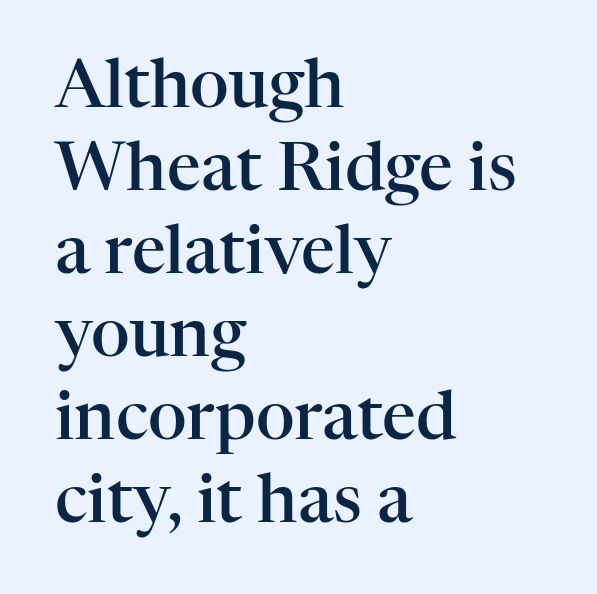
{"serif": "yes", "italic": "no", "bold": "semi", "weight": "semibold", "width": "normal", "stroke_contrast": "high", "x_height": "medium", "monospaced": "no", "underline": "no", "align": "left", "line_spacing_ratio": 1.24, "letter_spacing": "normal", "letter_spacing_em": 0.0, "glyph_px": 67}
